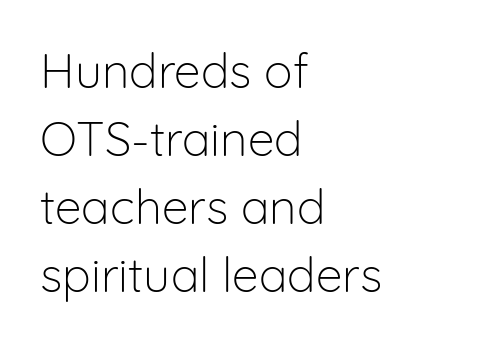
{"serif": "no", "italic": "no", "bold": "no", "weight": "light", "width": "normal", "stroke_contrast": "low", "x_height": "medium", "monospaced": "no", "underline": "no", "align": "left", "line_spacing": "normal", "line_spacing_ratio": 1.42, "letter_spacing": "normal", "letter_spacing_em": 0.0, "glyph_px": 48}
